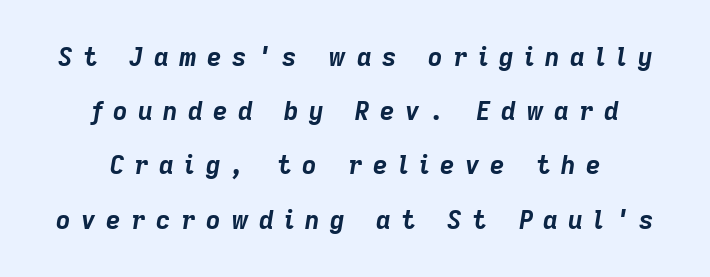
The image shows 25 px bold type, italic (leaning right); set centered, loose line spacing (2.17x), unusually wide letter spacing (+0.42 em), not underlined.
